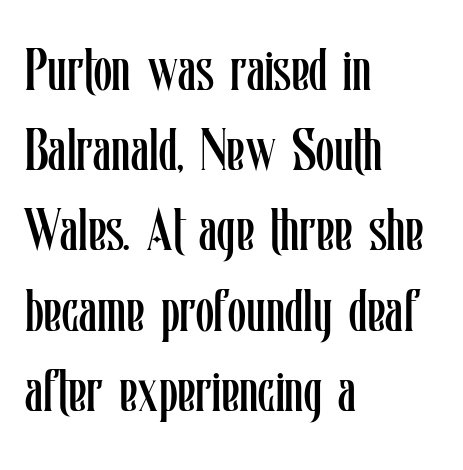
The image shows 59 px regular-weight, condensed type, upright; set left-aligned, normal line spacing (1.36x), normal letter spacing, not underlined; low stroke contrast and a medium x-height.
